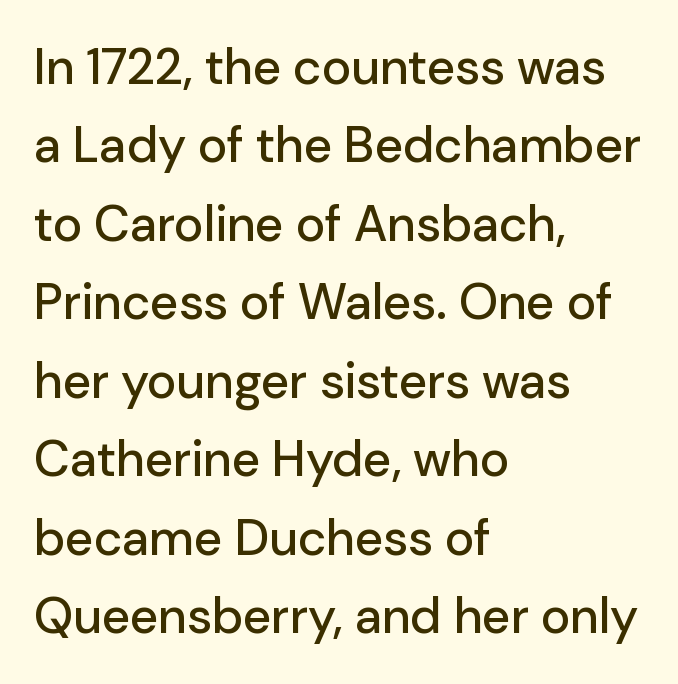
Posture: straight, roman, zero tilt. Note the varied advance widths — an 'i' is clearly narrower than an 'm'. Quick note: interline space is typical. The passage shown is not underscored anywhere. A student would call this left alignment; a typographer would say flush left, rag right.
